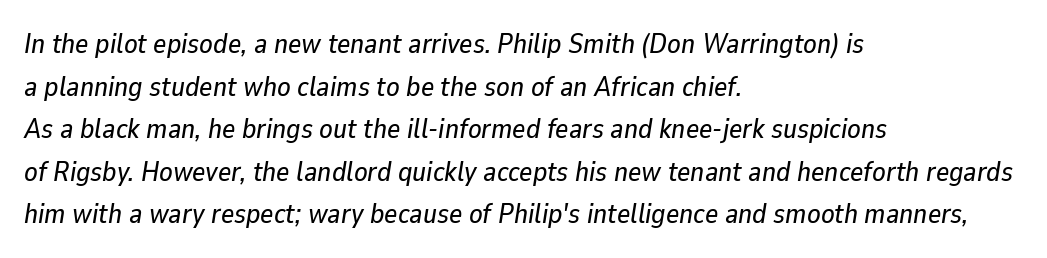
The image shows 28 px text type, italic (leaning right); set left-aligned, normal line spacing (1.52x), normal letter spacing, not underlined; low stroke contrast and a medium x-height.
